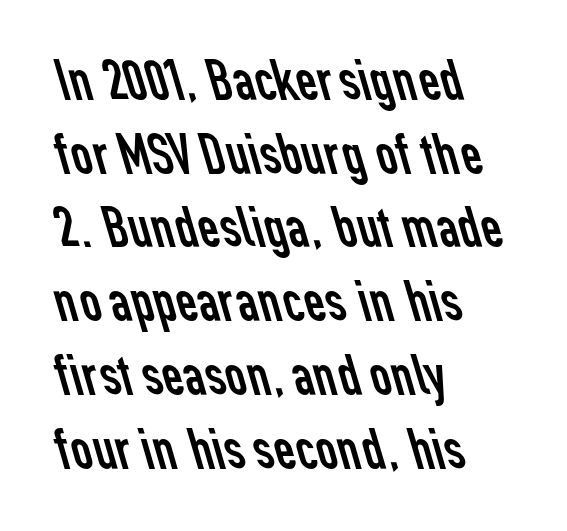
{"serif": "no", "bold": "no", "weight": "regular", "width": "normal", "stroke_contrast": "low", "x_height": "medium", "monospaced": "no", "underline": "no", "align": "left", "line_spacing": "normal", "line_spacing_ratio": 1.25, "letter_spacing": "normal", "letter_spacing_em": 0.0, "glyph_px": 59}
